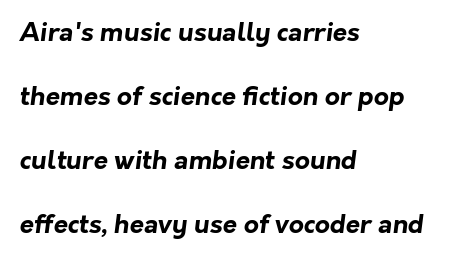
The image shows 26 px bold type; set left-aligned, loose line spacing (2.46x), normal letter spacing, not underlined.
